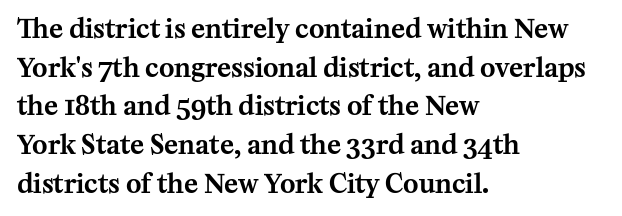
The image shows 26 px text type, upright; set left-aligned, normal line spacing (1.49x), normal letter spacing, not underlined.
